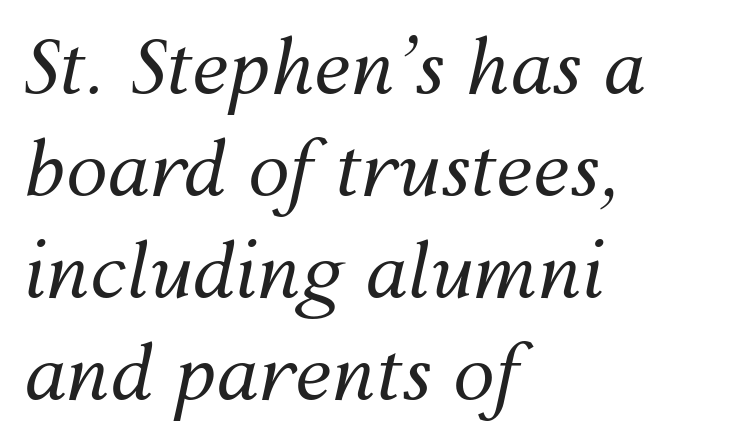
The image shows 75 px regular-weight type, italic (leaning right); set left-aligned, normal line spacing (1.36x), normal letter spacing, not underlined; medium stroke contrast and a medium x-height.
